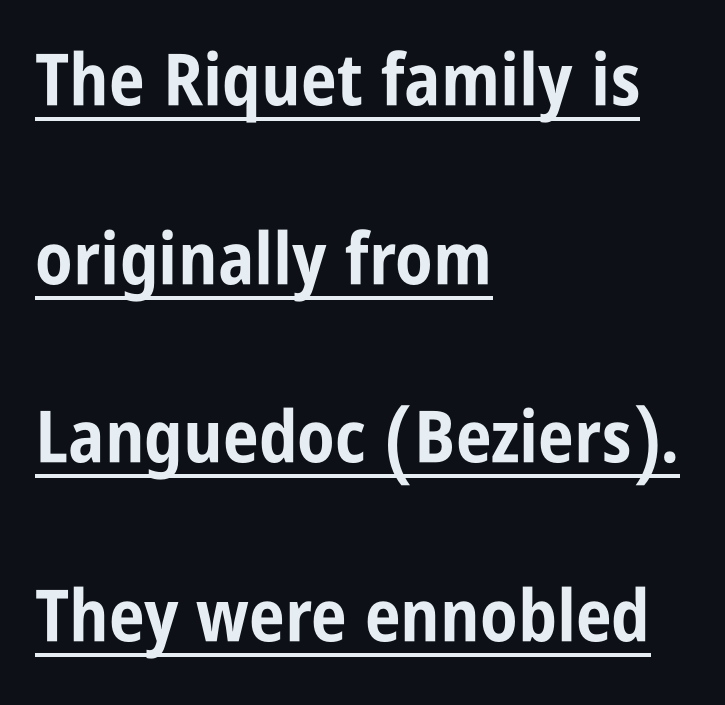
Notice the wide empty band between every row — that's loose leading. Weight check: bold — yes, fully. Short note: letters normally spaced. Nope, not italic — everything's standing straight.
